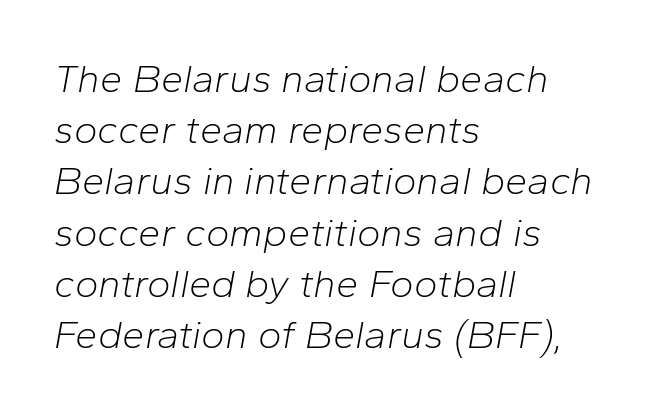
The image shows 40 px light type, italic (leaning right); set left-aligned, normal line spacing (1.28x), normal letter spacing, not underlined; low stroke contrast and a medium x-height.
